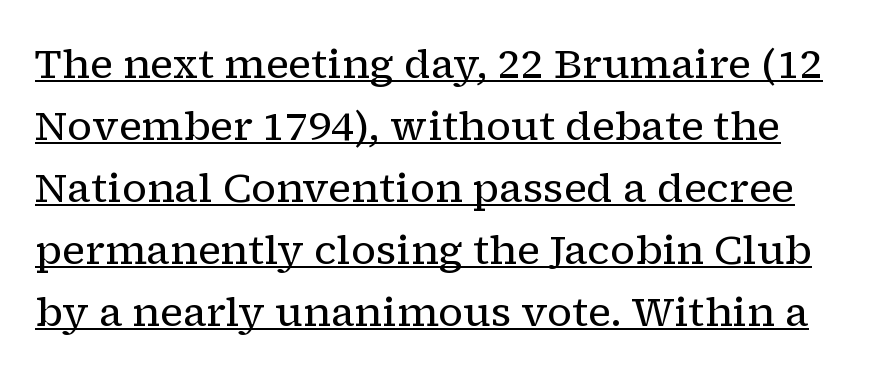
The letterforms sit at book weight or below. Evenly set lines give the paragraph a standard silhouette. Underlined type. This sample uses an upright cut, with every glyph sitting square on the baseline. The rendering uses natural spacing where letterforms have individual widths.
